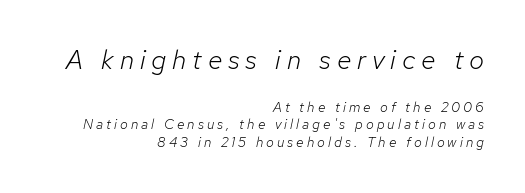
{"italic": "yes", "lean": "right", "slant_degrees": 12, "bold": "no", "underline": "no", "align": "right", "line_spacing": "normal", "line_spacing_ratio": 1.26, "letter_spacing": "wide", "letter_spacing_em": 0.22, "larger_block": "first", "size_ratio": 1.93, "glyph_px": 27}
